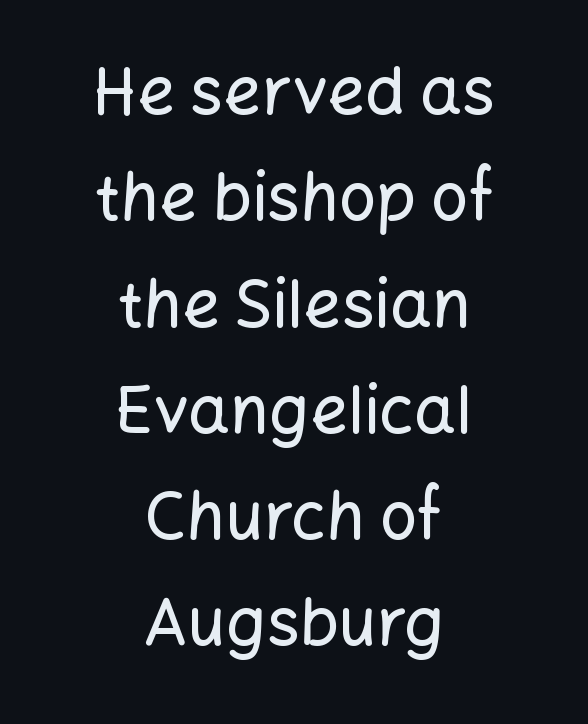
The image shows 66 px sans-serif type, upright; set centered, normal line spacing (1.61x), normal letter spacing, not underlined; low stroke contrast and a medium x-height.
